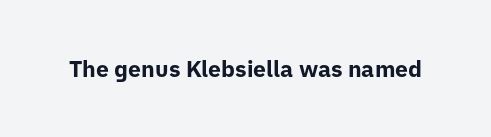
Q: Is the text bold? A: Yes.
Q: Is the text italic (slanted)? A: No, it is upright.
Q: Is the text underlined? A: No.
Q: Is the spacing between letters normal or unusually wide? A: Normal.
